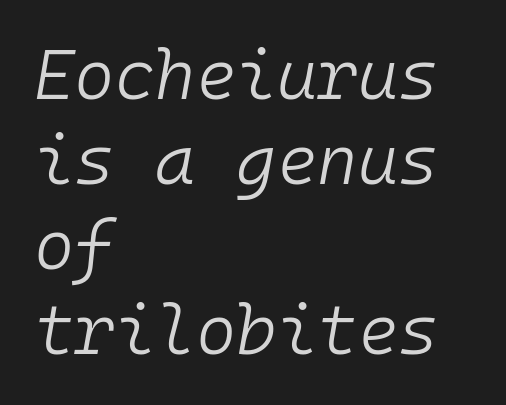
{"italic": "yes", "lean": "right", "slant_degrees": 10, "bold": "no", "weight": "light", "width": "normal", "stroke_contrast": "low", "x_height": "medium", "monospaced": "yes", "underline": "no", "align": "left", "line_spacing_ratio": 1.23, "letter_spacing": "normal", "letter_spacing_em": 0.0, "glyph_px": 69}
